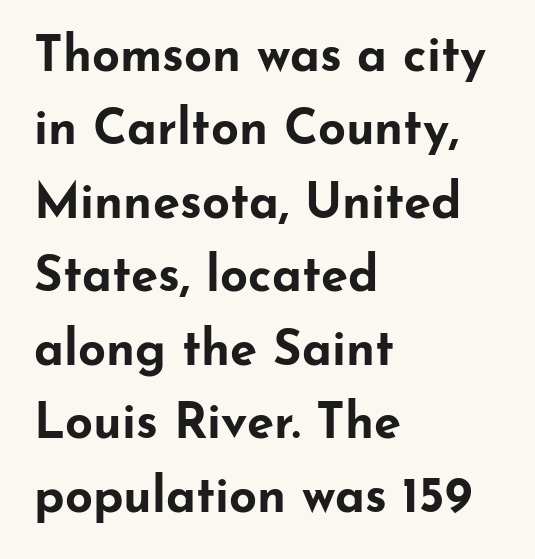
Q: Is the text bold? A: Yes.
Q: Is the text italic (slanted)? A: No, it is upright.
Q: Is the typeface a serif or a sans-serif typeface? A: Sans-serif.
Q: Is the text underlined? A: No.
Q: How is the paragraph aligned? A: Left-aligned.
Q: Is the spacing between letters normal or unusually wide? A: Normal.
Q: Is the spacing between lines tight, normal or loose? A: Normal.
Q: Width (condensed, normal, or wide)? A: Wide.
Q: Stroke contrast? A: Low.
Q: x-height? A: Small.
Q: Monospaced? A: No.
